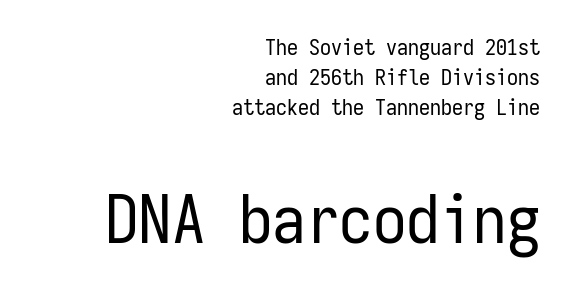
The image shows 67 px regular-weight, condensed sans-serif type, upright, monospaced; set right-aligned, normal line spacing (1.37x), normal letter spacing, not underlined; the second (bottom) block is 3.05x larger; low stroke contrast and a medium x-height.
